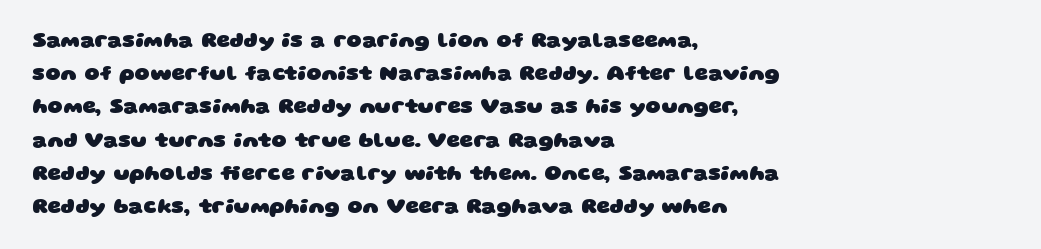
The image shows 21 px bold type; set left-aligned, normal line spacing (1.58x), normal letter spacing, not underlined.
